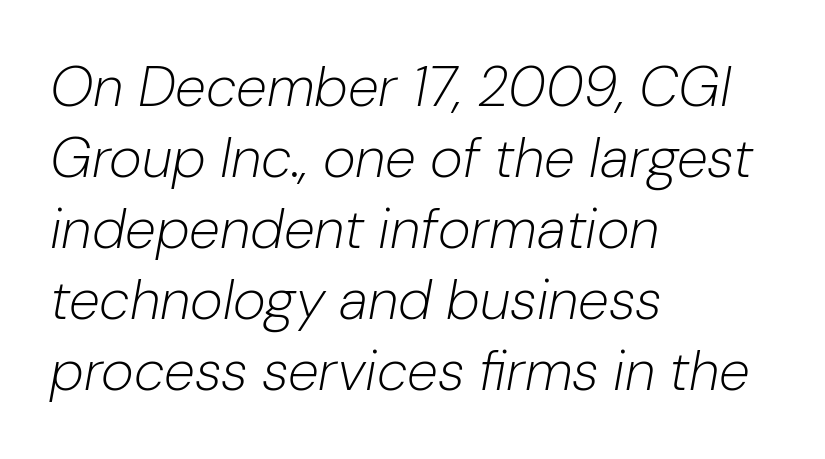
Q: Is the text bold? A: No.
Q: Is the text italic (slanted)? A: Yes, it leans right by about 10 degrees.
Q: Is the text underlined? A: No.
Q: How is the paragraph aligned? A: Left-aligned.
Q: Is the spacing between letters normal or unusually wide? A: Normal.
Q: Is the spacing between lines tight, normal or loose? A: Normal.
Q: Width (condensed, normal, or wide)? A: Normal.
Q: Stroke contrast? A: Low.
Q: x-height? A: Medium.
Q: Monospaced? A: No.
